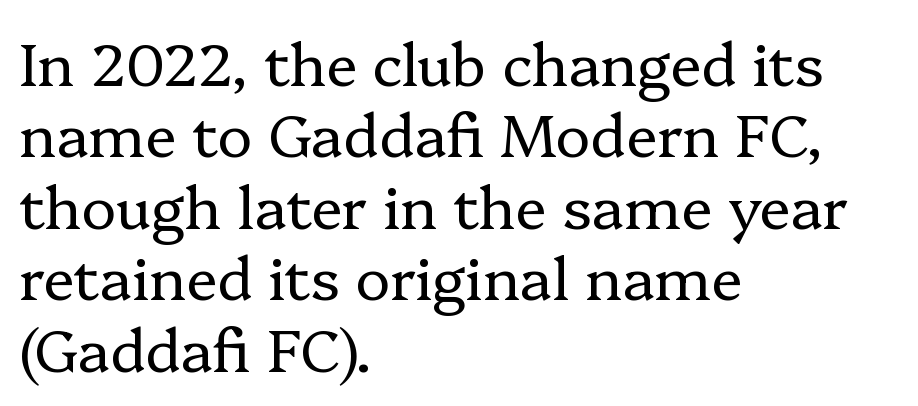
Q: Is the text bold? A: No.
Q: Is the text italic (slanted)? A: No, it is upright.
Q: Is the typeface a serif or a sans-serif typeface? A: Serif.
Q: Is the text underlined? A: No.
Q: How is the paragraph aligned? A: Left-aligned.
Q: Is the spacing between letters normal or unusually wide? A: Normal.
Q: Width (condensed, normal, or wide)? A: Normal.
Q: Stroke contrast? A: Low.
Q: x-height? A: Medium.
Q: Monospaced? A: No.
